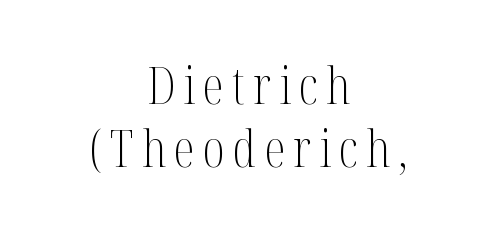
{"serif": "yes", "italic": "no", "bold": "no", "weight": "light", "width": "condensed", "stroke_contrast": "medium", "x_height": "medium", "monospaced": "no", "underline": "no", "align": "center", "line_spacing_ratio": 1.21, "glyph_px": 52}
